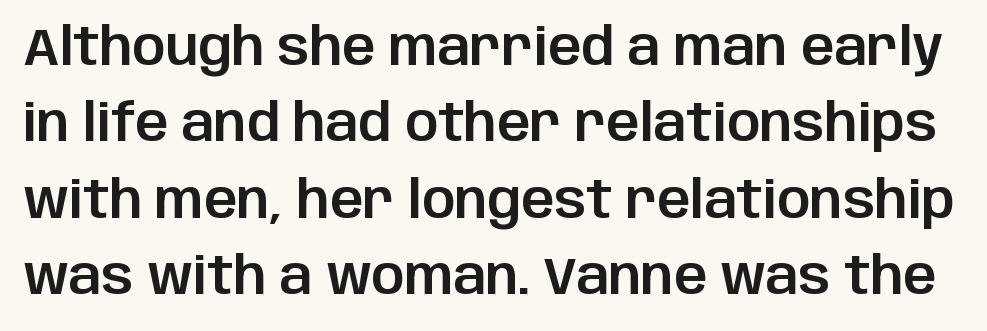
The image shows 52 px sans-serif type, upright; set normal line spacing (1.47x), normal letter spacing, not underlined; low stroke contrast and a large x-height.
